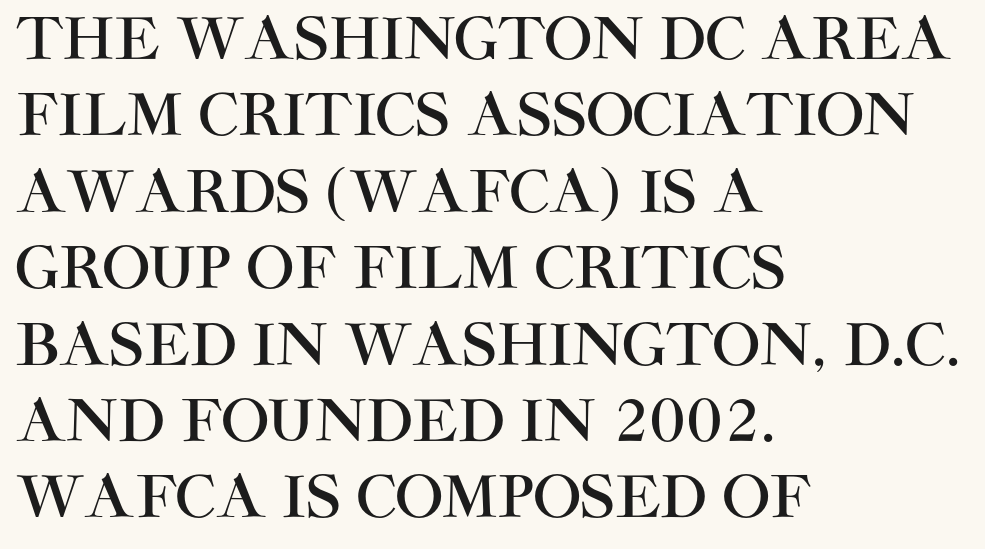
{"serif": "no", "italic": "no", "width": "normal", "stroke_contrast": "high", "x_height": "large", "monospaced": "no", "underline": "no", "align": "left", "line_spacing": "normal", "line_spacing_ratio": 1.34, "letter_spacing": "normal", "letter_spacing_em": 0.0, "glyph_px": 57}
